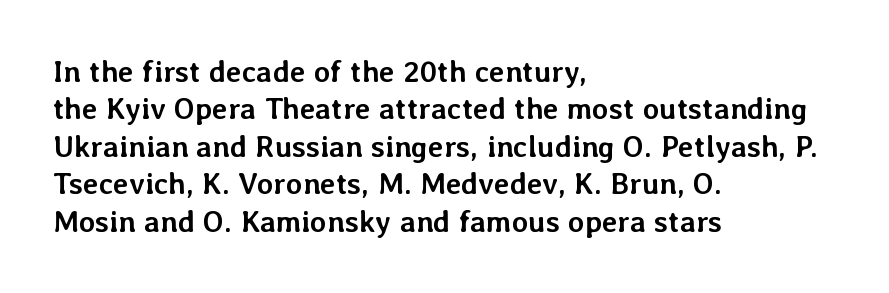
Baseline-to-baseline distance is the conventional proportion of letter height. Decoration check: the copy has no underline. Upright lettering throughout. Pretty heavy lettering here — definitely bold. Short note: letters normally spaced. You could not count columns in this text — the font is proportionally spaced.
